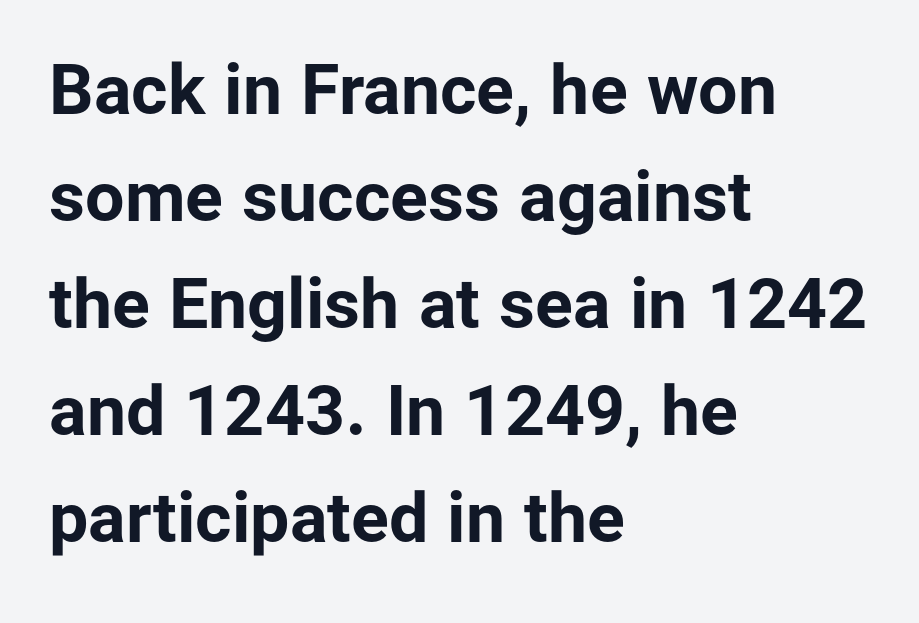
{"serif": "no", "italic": "no", "bold": "yes", "weight": "bold", "width": "normal", "stroke_contrast": "low", "x_height": "medium", "monospaced": "no", "underline": "no", "align": "left", "line_spacing": "normal", "line_spacing_ratio": 1.53, "letter_spacing": "normal", "letter_spacing_em": 0.0, "glyph_px": 70}
